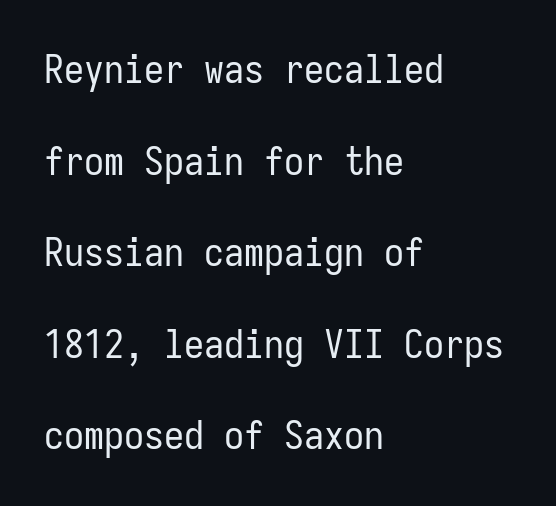
The image shows 40 px regular-weight, condensed sans-serif type, upright, monospaced; set left-aligned, loose line spacing (2.29x), normal letter spacing, not underlined; low stroke contrast and a medium x-height.
